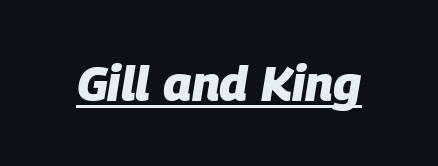
Strong, thick strokes mark this as bold type. How are the letters spaced? Ordinarily, with no added tracking. A typesetter would call this proportional, since set widths differ per character. This is underlined copy, the kind a proofreader might mark for attention. Compared with ordinary roman type, these characters are visibly tilted.
